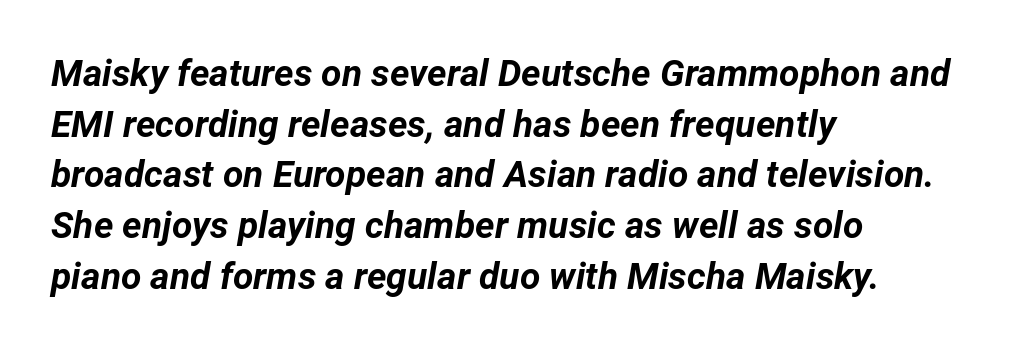
Q: Is the text bold? A: Yes.
Q: Is the text italic (slanted)? A: Yes, it leans right by about 12 degrees.
Q: Is the text underlined? A: No.
Q: How is the paragraph aligned? A: Left-aligned.
Q: Is the spacing between letters normal or unusually wide? A: Normal.
Q: Is the spacing between lines tight, normal or loose? A: Normal.
Q: Width (condensed, normal, or wide)? A: Normal.
Q: Stroke contrast? A: Low.
Q: x-height? A: Medium.
Q: Monospaced? A: No.
